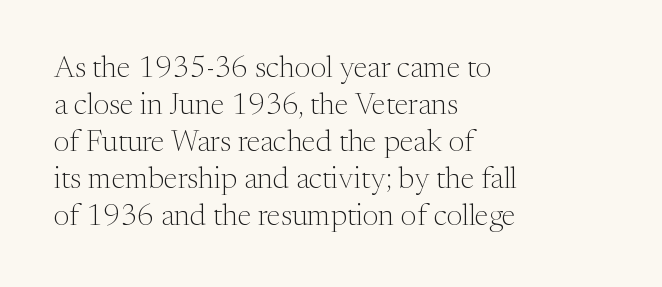
Q: Is the text bold? A: No.
Q: Is the text italic (slanted)? A: No, it is upright.
Q: Is the typeface a serif or a sans-serif typeface? A: Serif.
Q: Is the text underlined? A: No.
Q: How is the paragraph aligned? A: Left-aligned.
Q: Is the spacing between letters normal or unusually wide? A: Normal.
Q: Width (condensed, normal, or wide)? A: Normal.
Q: Stroke contrast? A: Medium.
Q: x-height? A: Medium.
Q: Monospaced? A: No.
